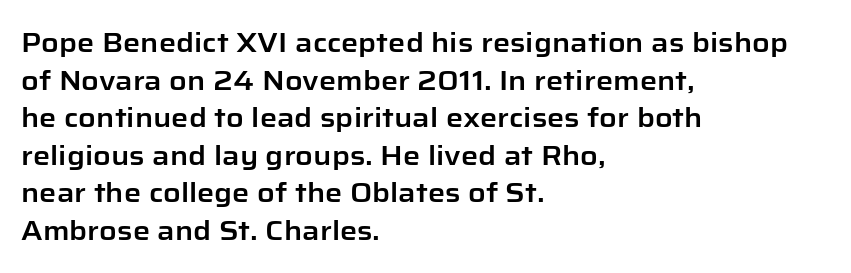
Q: Is the text italic (slanted)? A: No, it is upright.
Q: Is the text underlined? A: No.
Q: How is the paragraph aligned? A: Left-aligned.
Q: Is the spacing between letters normal or unusually wide? A: Normal.
Q: Is the spacing between lines tight, normal or loose? A: Normal.
